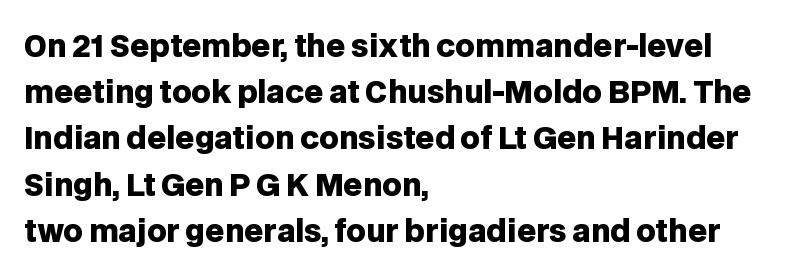
{"serif": "no", "italic": "no", "bold": "yes", "weight": "heavy", "width": "normal", "stroke_contrast": "low", "x_height": "large", "monospaced": "no", "underline": "no", "align": "left", "line_spacing": "normal", "line_spacing_ratio": 1.54, "letter_spacing": "normal", "letter_spacing_em": 0.0, "glyph_px": 30}
